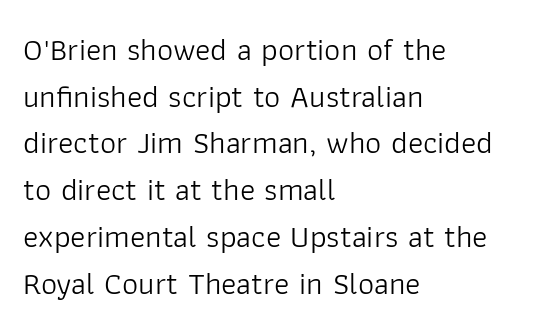
The image shows 32 px light sans-serif type, upright; set left-aligned, normal line spacing (1.46x), normal letter spacing, not underlined; low stroke contrast and a medium x-height.
